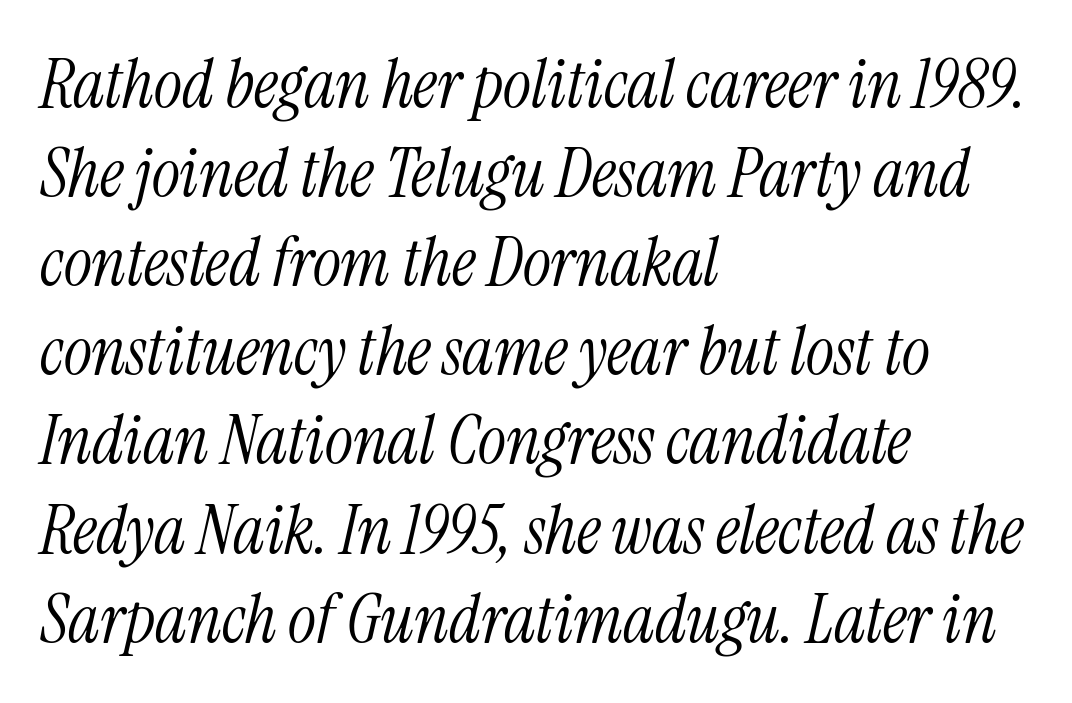
Q: Is the text bold? A: No.
Q: Is the text italic (slanted)? A: Yes, it leans right by about 13 degrees.
Q: Is the typeface a serif or a sans-serif typeface? A: Serif.
Q: Is the text underlined? A: No.
Q: How is the paragraph aligned? A: Left-aligned.
Q: Is the spacing between letters normal or unusually wide? A: Normal.
Q: Is the spacing between lines tight, normal or loose? A: Normal.
Q: Width (condensed, normal, or wide)? A: Condensed.
Q: Stroke contrast? A: Medium.
Q: x-height? A: Medium.
Q: Monospaced? A: No.
